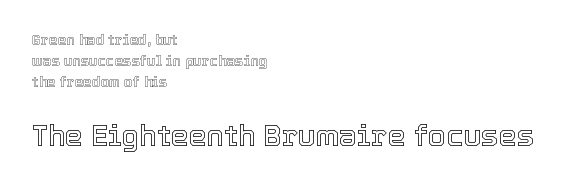
{"italic": "no", "width": "normal", "x_height": "medium", "monospaced": "no", "underline": "no", "align": "left", "line_spacing": "normal", "line_spacing_ratio": 1.51, "letter_spacing": "normal", "letter_spacing_em": 0.0, "larger_block": "second", "size_ratio": 2.07, "glyph_px": 29}
